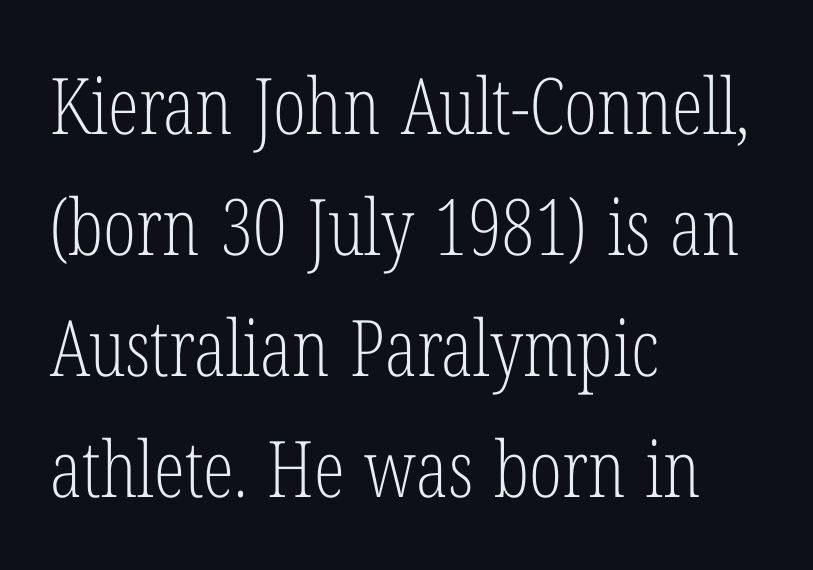
Each new line begins a customary step beneath the previous one. Each letter keeps its own natural width here, so spacing adapts to shape. In terms of letterform style, serifs are clearly present. What stands out about the letter spacing? Nothing — it is the standard amount. Glance below the letters and you will spot only blank space. The compositor pushed each line to the left boundary.
